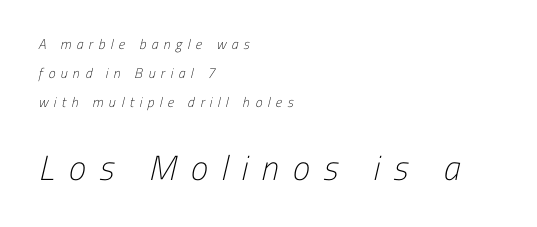
{"serif": "no", "bold": "no", "weight": "light", "width": "condensed", "stroke_contrast": "low", "x_height": "medium", "monospaced": "no", "underline": "no", "align": "left", "line_spacing": "loose", "line_spacing_ratio": 2.06, "letter_spacing": "wide", "letter_spacing_em": 0.39, "larger_block": "second", "size_ratio": 2.5, "glyph_px": 35}
